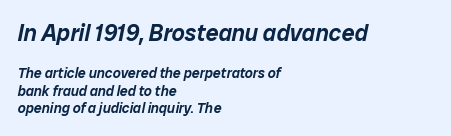
{"italic": "yes", "lean": "right", "slant_degrees": 12, "underline": "no", "align": "left", "line_spacing_ratio": 1.22, "letter_spacing": "normal", "letter_spacing_em": 0.0, "larger_block": "first", "size_ratio": 1.64, "glyph_px": 23}
